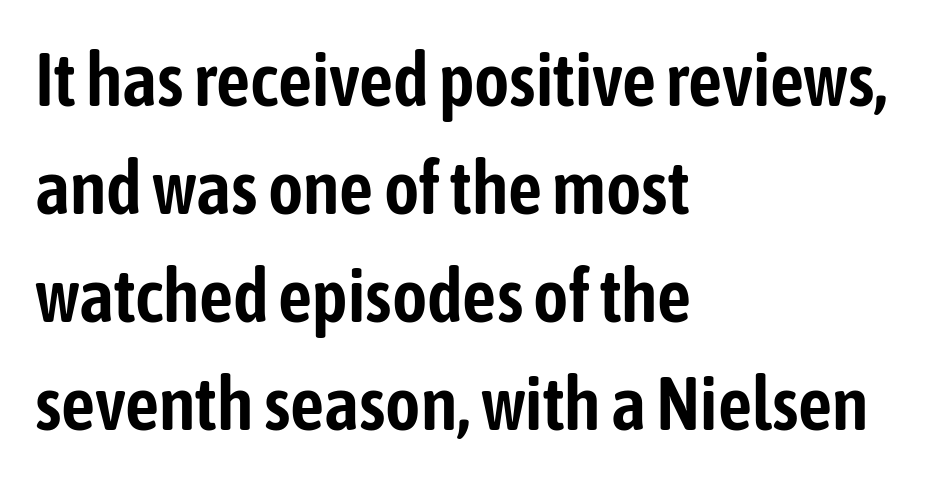
The typesetter chose a ragged-right arrangement here. The specimen reads as upright at a glance. This rendering employs a face without finishing strokes, i.e., a sans-serif. Whoever set this chose a conventional vertical rhythm.
